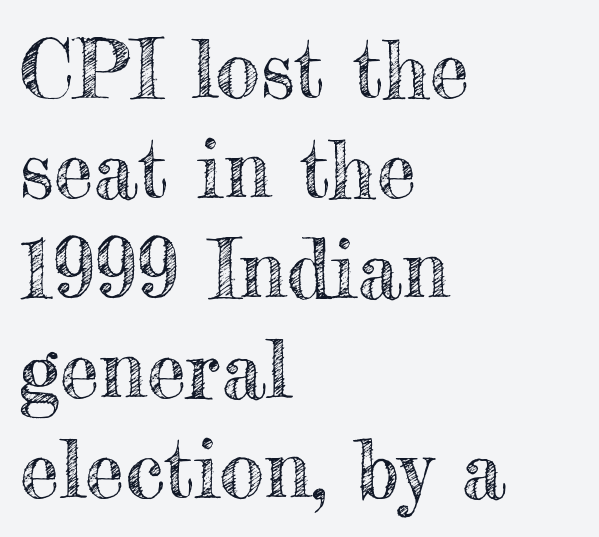
The image shows 80 px text type, upright; set left-aligned, normal line spacing (1.25x), normal letter spacing, not underlined; a small x-height.
